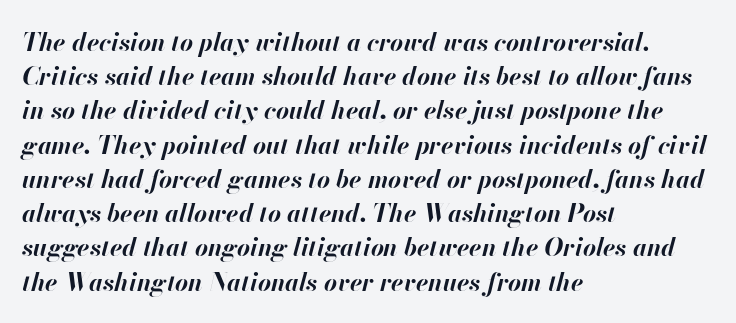
The image shows 25 px bold type, italic (leaning right); set left-aligned, normal line spacing (1.37x), normal letter spacing, not underlined.
